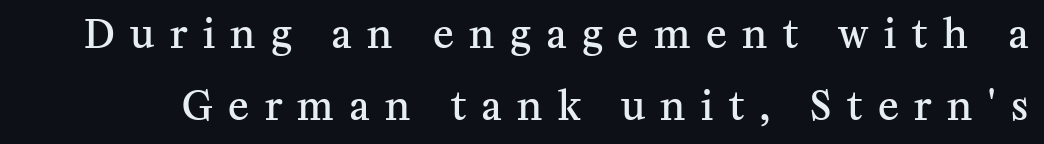
Q: Is the text bold? A: Semi-bold.
Q: Is the text italic (slanted)? A: No, it is upright.
Q: Is the typeface a serif or a sans-serif typeface? A: Serif.
Q: Is the text underlined? A: No.
Q: Is the spacing between letters normal or unusually wide? A: Unusually wide.
Q: Width (condensed, normal, or wide)? A: Normal.
Q: Stroke contrast? A: Medium.
Q: x-height? A: Medium.
Q: Monospaced? A: No.
